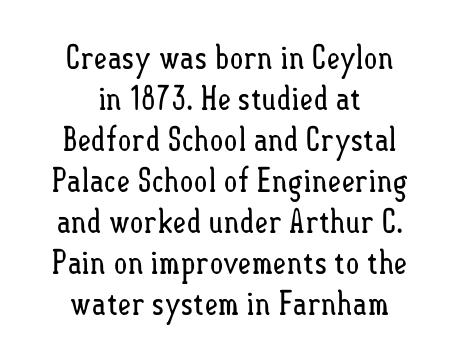
The image shows 33 px regular-weight, condensed type, upright; set centered, line spacing 1.24x, normal letter spacing, not underlined; low stroke contrast and a small x-height.
